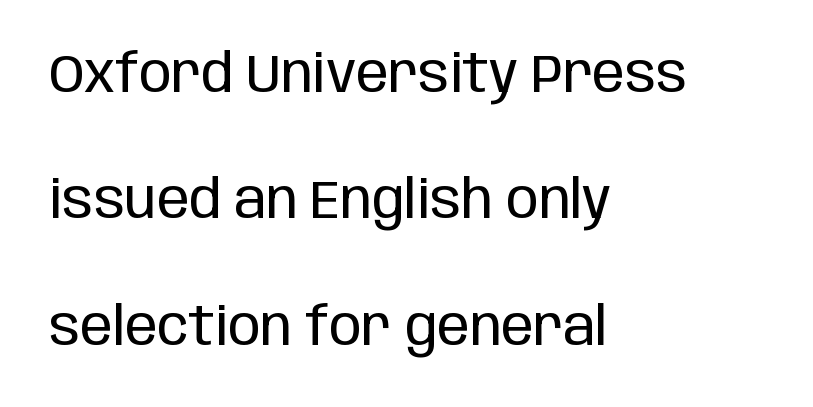
Q: Is the text bold? A: No.
Q: Is the text italic (slanted)? A: No, it is upright.
Q: Is the typeface a serif or a sans-serif typeface? A: Sans-serif.
Q: Is the text underlined? A: No.
Q: How is the paragraph aligned? A: Left-aligned.
Q: Is the spacing between letters normal or unusually wide? A: Normal.
Q: Is the spacing between lines tight, normal or loose? A: Loose.
Q: Width (condensed, normal, or wide)? A: Condensed.
Q: Stroke contrast? A: Low.
Q: x-height? A: Large.
Q: Monospaced? A: No.
